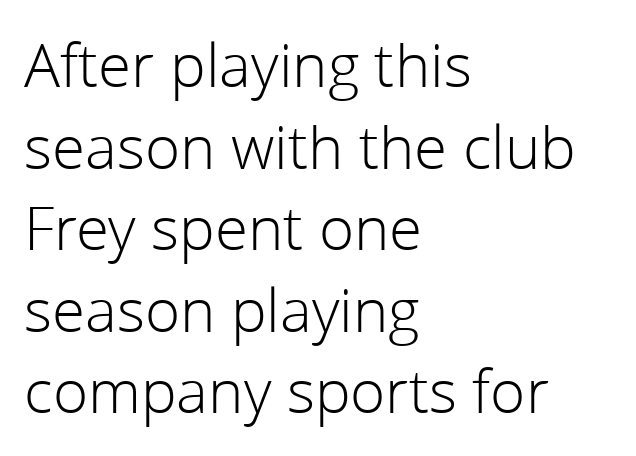
The image shows 60 px light sans-serif type, upright; set left-aligned, normal line spacing (1.36x), normal letter spacing, not underlined; low stroke contrast and a medium x-height.
